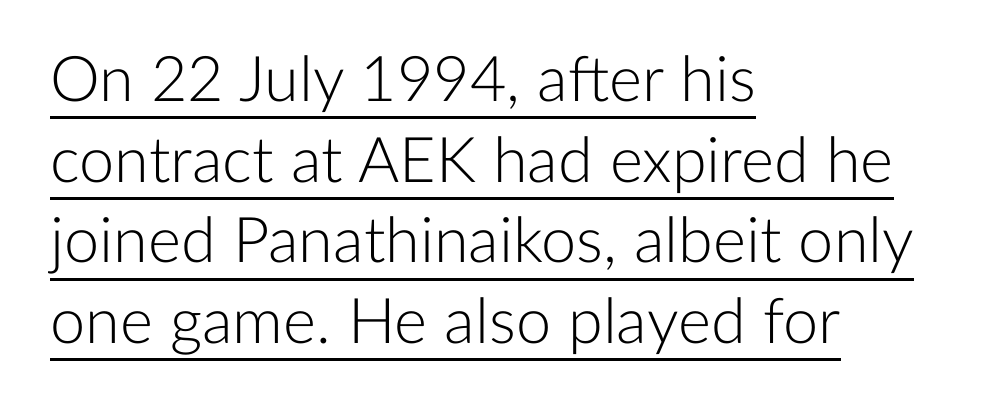
{"serif": "no", "italic": "no", "bold": "no", "weight": "light", "width": "normal", "stroke_contrast": "low", "x_height": "medium", "monospaced": "no", "underline": "yes", "align": "left", "line_spacing": "normal", "line_spacing_ratio": 1.28, "letter_spacing": "normal", "letter_spacing_em": 0.0, "glyph_px": 63}
